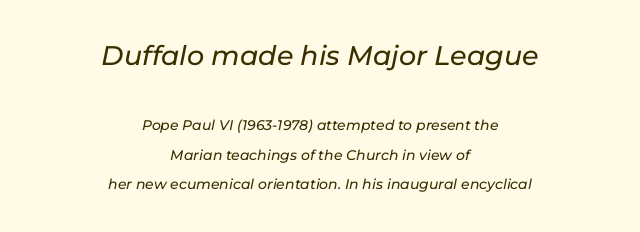
The image shows 27 px text type, italic (leaning right); set centered, loose line spacing (2.1x), normal letter spacing, not underlined; the first (top) block is 1.93x larger.
